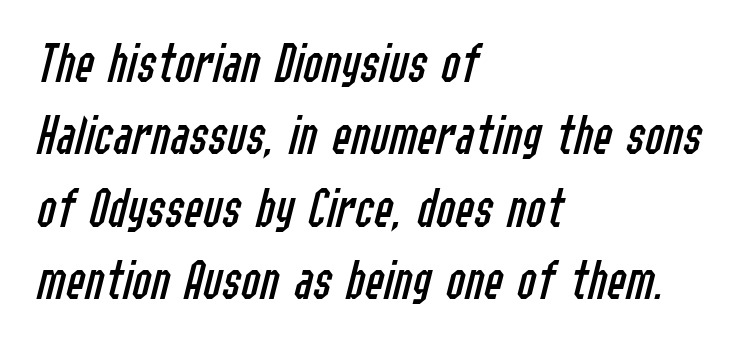
The weight tops out at a normal text grade. The face used here is proportionally spaced, like ordinary book or web type. The letterforms sit shoulder to shoulder at normal distance. The lines sit at an ordinary, default distance from one another. Decoration check: the copy has no underline.
